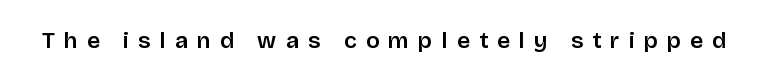
Q: Is the text italic (slanted)? A: No, it is upright.
Q: Is the text underlined? A: No.
Q: Is the spacing between letters normal or unusually wide? A: Unusually wide.
